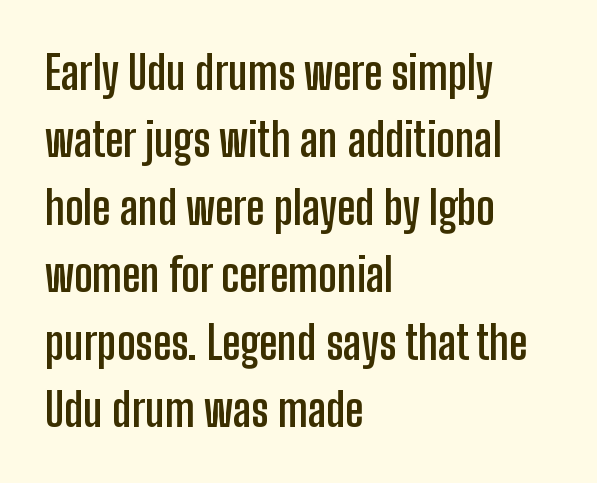
Q: Is the text bold? A: Yes.
Q: Is the text italic (slanted)? A: No, it is upright.
Q: Is the typeface a serif or a sans-serif typeface? A: Sans-serif.
Q: Is the text underlined? A: No.
Q: How is the paragraph aligned? A: Left-aligned.
Q: Is the spacing between letters normal or unusually wide? A: Normal.
Q: Is the spacing between lines tight, normal or loose? A: Normal.
Q: Width (condensed, normal, or wide)? A: Condensed.
Q: Stroke contrast? A: Low.
Q: x-height? A: Medium.
Q: Monospaced? A: No.
